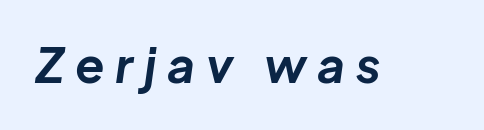
The glyphs have the mass of a bold cut. Varying glyph widths throughout — classic text-font behaviour. Posture: slanted. Here the glyphs are tracked loosely, breaking word shapes into spaced letters.
